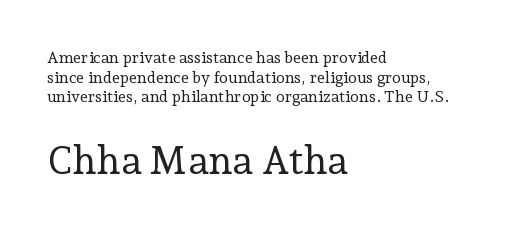
{"serif": "yes", "italic": "no", "bold": "no", "weight": "regular", "width": "normal", "stroke_contrast": "low", "x_height": "medium", "monospaced": "no", "underline": "no", "align": "left", "line_spacing_ratio": 1.22, "letter_spacing": "normal", "letter_spacing_em": 0.0, "larger_block": "second", "size_ratio": 2.44, "glyph_px": 39}
